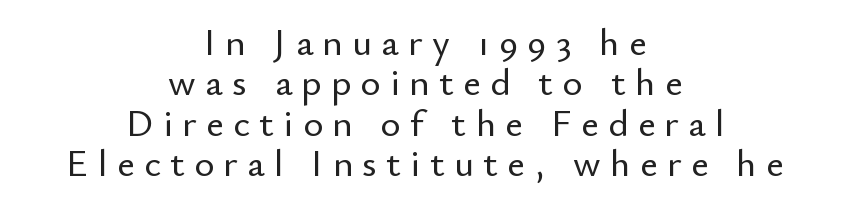
The image shows 38 px sans-serif type, upright; set centered, tight line spacing (1.06x), unusually wide letter spacing (+0.25 em), not underlined; low stroke contrast and a small x-height.
